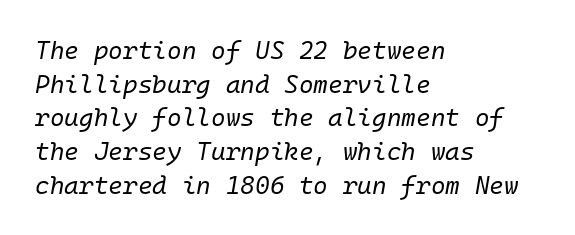
{"italic": "yes", "lean": "right", "slant_degrees": 10, "bold": "no", "underline": "no", "align": "left", "line_spacing": "normal", "line_spacing_ratio": 1.35, "letter_spacing": "normal", "letter_spacing_em": 0.0, "glyph_px": 25}
